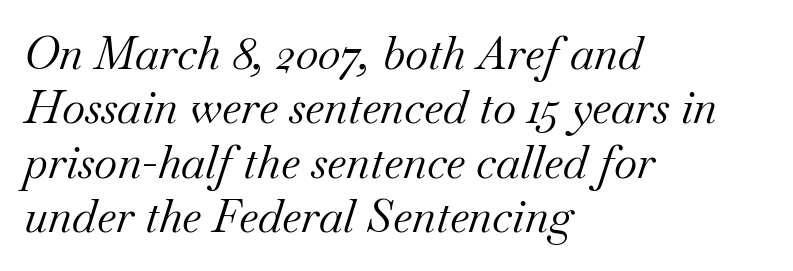
{"serif": "yes", "italic": "yes", "lean": "right", "slant_degrees": 18, "bold": "no", "weight": "regular", "width": "normal", "stroke_contrast": "medium", "x_height": "small", "monospaced": "no", "underline": "no", "align": "left", "line_spacing_ratio": 1.21, "letter_spacing": "normal", "letter_spacing_em": 0.0, "glyph_px": 45}
